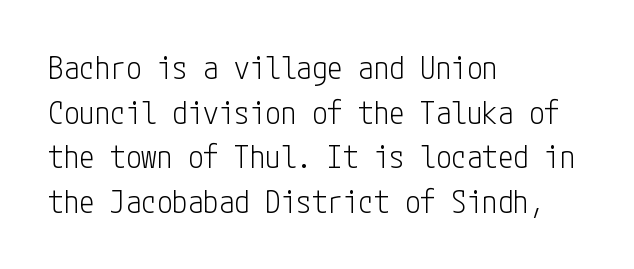
Q: Is the text bold? A: No.
Q: Is the text italic (slanted)? A: No, it is upright.
Q: Is the typeface a serif or a sans-serif typeface? A: Sans-serif.
Q: Is the text underlined? A: No.
Q: How is the paragraph aligned? A: Left-aligned.
Q: Is the spacing between letters normal or unusually wide? A: Normal.
Q: Is the spacing between lines tight, normal or loose? A: Normal.
Q: Width (condensed, normal, or wide)? A: Condensed.
Q: Stroke contrast? A: Low.
Q: x-height? A: Medium.
